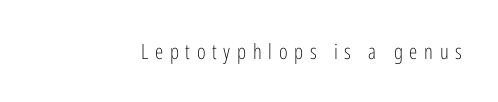
Q: Is the text bold? A: No.
Q: Is the text italic (slanted)? A: No, it is upright.
Q: Is the text underlined? A: No.
Q: Is the spacing between letters normal or unusually wide? A: Unusually wide.
